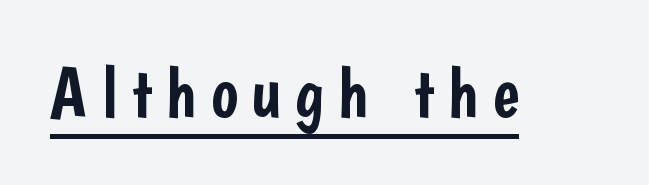
{"serif": "no", "italic": "no", "width": "condensed", "stroke_contrast": "low", "x_height": "medium", "monospaced": "no", "underline": "yes", "letter_spacing": "wide", "letter_spacing_em": 0.2, "glyph_px": 71}
